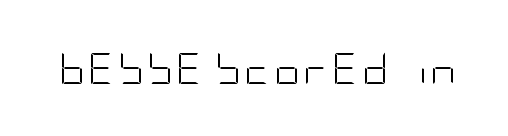
Just letters on the line, the space beneath them empty. Italic? Not at all — the glyphs are vertical. Letters have the restrained weight of plain body copy at most. The text was rendered using a sans face with plain stroke endings.
